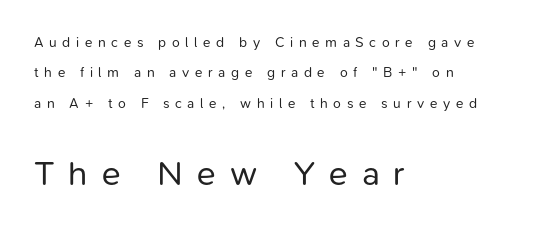
Q: Is the text bold? A: No.
Q: Is the text italic (slanted)? A: No, it is upright.
Q: Is the typeface a serif or a sans-serif typeface? A: Sans-serif.
Q: Is the text underlined? A: No.
Q: How is the paragraph aligned? A: Left-aligned.
Q: Is the spacing between letters normal or unusually wide? A: Unusually wide.
Q: Is the spacing between lines tight, normal or loose? A: Loose.
Q: Which block of text is set in a larger size, the first (top) or the second (bottom)? A: The second (bottom) one.
Q: Width (condensed, normal, or wide)? A: Normal.
Q: Stroke contrast? A: Low.
Q: x-height? A: Medium.
Q: Monospaced? A: No.
